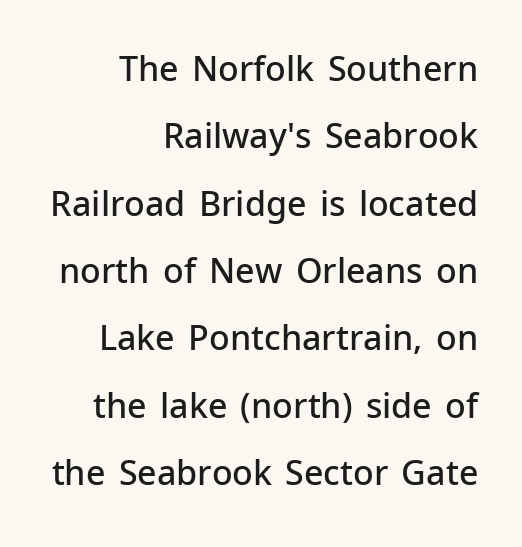
This is moderately heavy type, rendered in semibold. Typographically, this falls in the sans-serif category. Proportional: the letters do not fall into vertical columns. The ragged edge is on the left, which tells us the setting is flush right.
